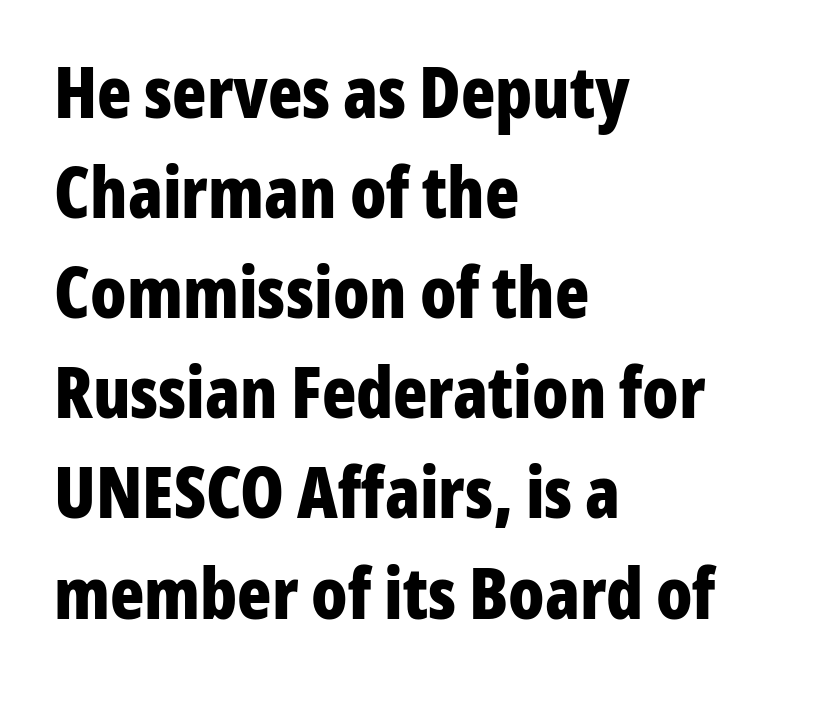
What weight is shown? A full bold with thick strokes. Glyph-to-glyph distance matches everyday printed text. Line starts are locked; line ends wander. If you drew a line through each stem, it would be perfectly vertical. Regarding leading, the lines here are spaced in the standard way.
